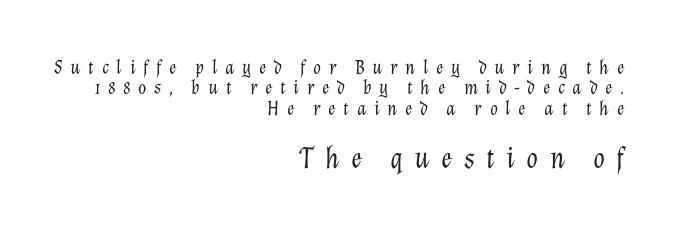
{"italic": "yes", "lean": "right", "slant_degrees": 12, "bold": "no", "weight": "light", "width": "normal", "stroke_contrast": "low", "x_height": "medium", "monospaced": "no", "underline": "no", "align": "right", "line_spacing": "tight", "line_spacing_ratio": 1.02, "letter_spacing": "wide", "letter_spacing_em": 0.38, "larger_block": "second", "size_ratio": 1.5, "glyph_px": 30}
